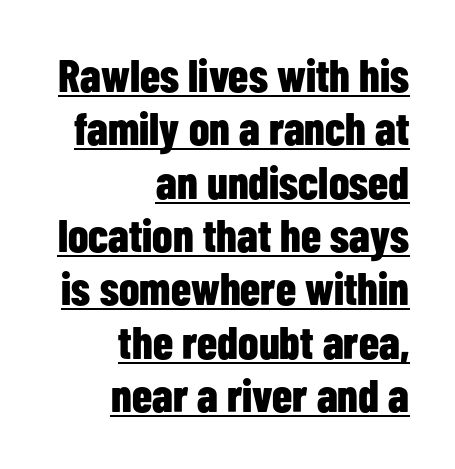
The image shows 46 px bold, condensed sans-serif type, upright; set right-aligned, line spacing 1.16x, normal letter spacing, underlined; low stroke contrast and a medium x-height.
